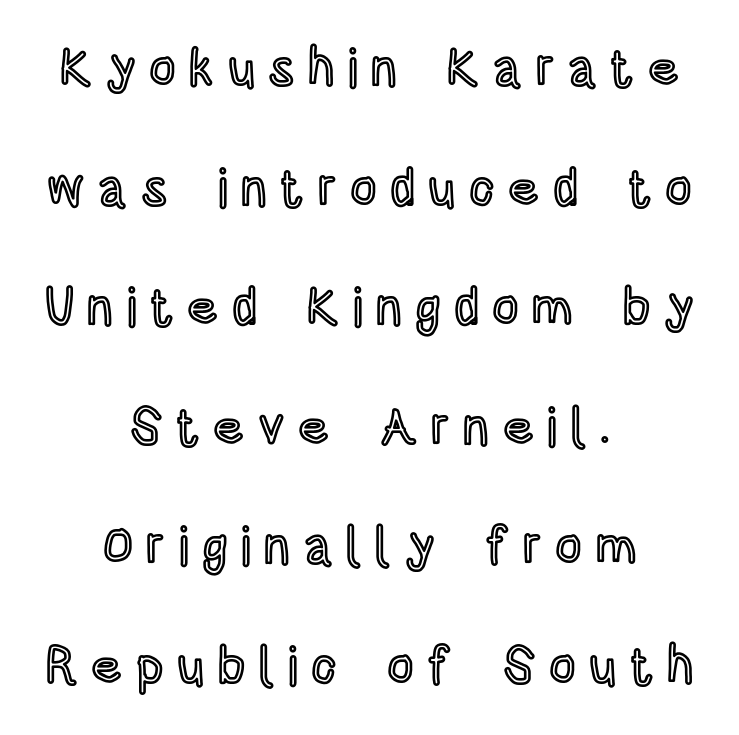
Q: Is the text italic (slanted)? A: No, it is upright.
Q: Is the text underlined? A: No.
Q: How is the paragraph aligned? A: Centered.
Q: Is the spacing between letters normal or unusually wide? A: Unusually wide.
Q: Is the spacing between lines tight, normal or loose? A: Loose.
Q: Width (condensed, normal, or wide)? A: Condensed.
Q: x-height? A: Large.
Q: Monospaced? A: No.
